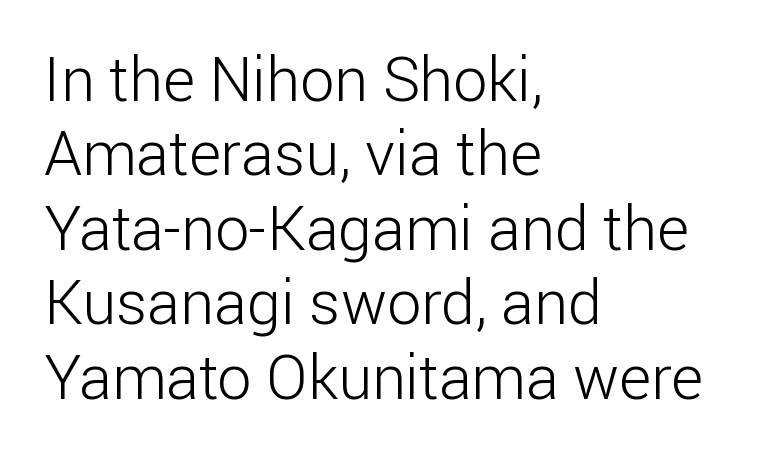
The image shows 61 px light sans-serif type, upright; set left-aligned, line spacing 1.22x, normal letter spacing, not underlined; low stroke contrast and a medium x-height.
